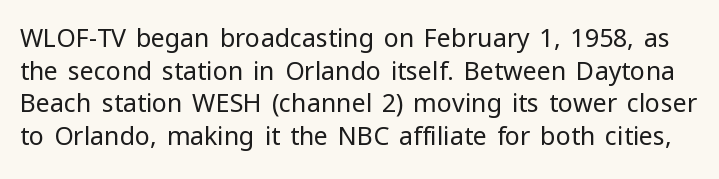
Q: Is the text bold? A: No.
Q: Is the text italic (slanted)? A: No, it is upright.
Q: Is the text underlined? A: No.
Q: Is the spacing between letters normal or unusually wide? A: Normal.
Q: Is the spacing between lines tight, normal or loose? A: Normal.
